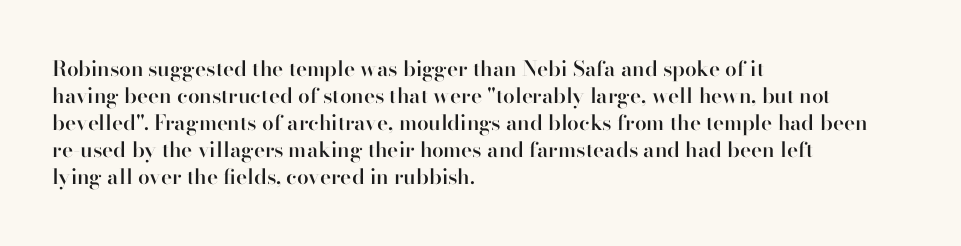
{"italic": "no", "bold": "semi", "underline": "no", "align": "left", "line_spacing": "normal", "line_spacing_ratio": 1.29, "letter_spacing": "normal", "letter_spacing_em": 0.0, "glyph_px": 21}
